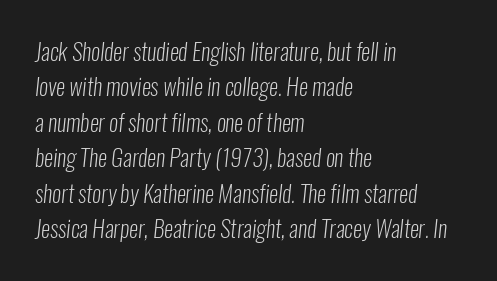
Q: Is the text bold? A: No.
Q: Is the text underlined? A: No.
Q: How is the paragraph aligned? A: Left-aligned.
Q: Is the spacing between letters normal or unusually wide? A: Normal.
Q: Is the spacing between lines tight, normal or loose? A: Normal.
